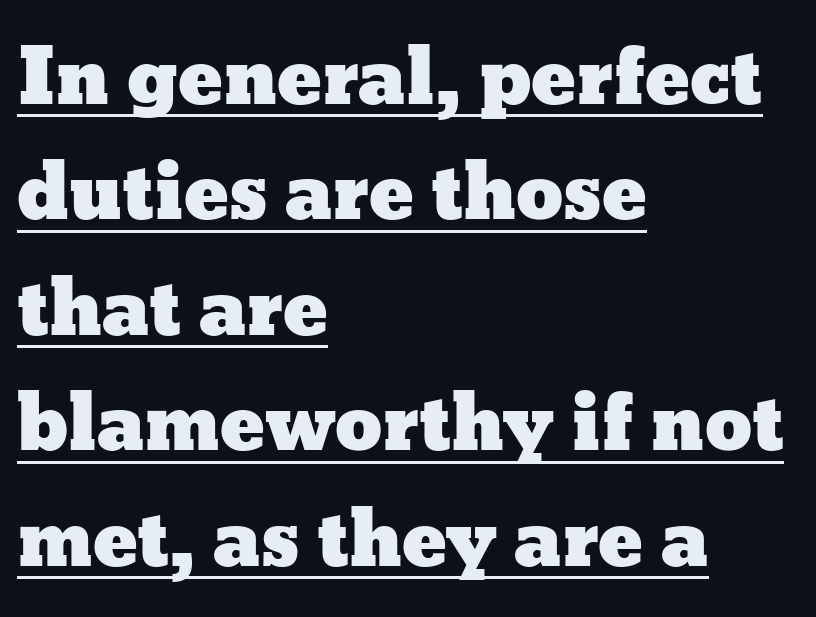
The image shows 75 px wide type, upright; set left-aligned, normal line spacing (1.54x), normal letter spacing, underlined; low stroke contrast and a medium x-height.
